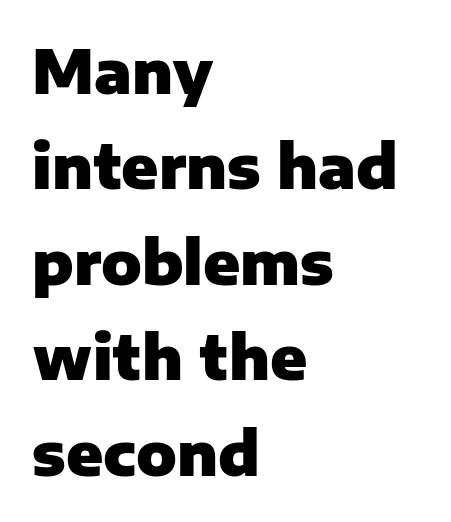
The typesetting leans heavy: a genuine bold. Every character sits straight up, as roman type does. The glyphs are unaccompanied by any horizontal stroke below them. A typesetter would call this zero additional tracking. Spacing verdict: proportional, widths tailored to each character. Notice how descenders clear the ascenders below comfortably — that's standard leading.
